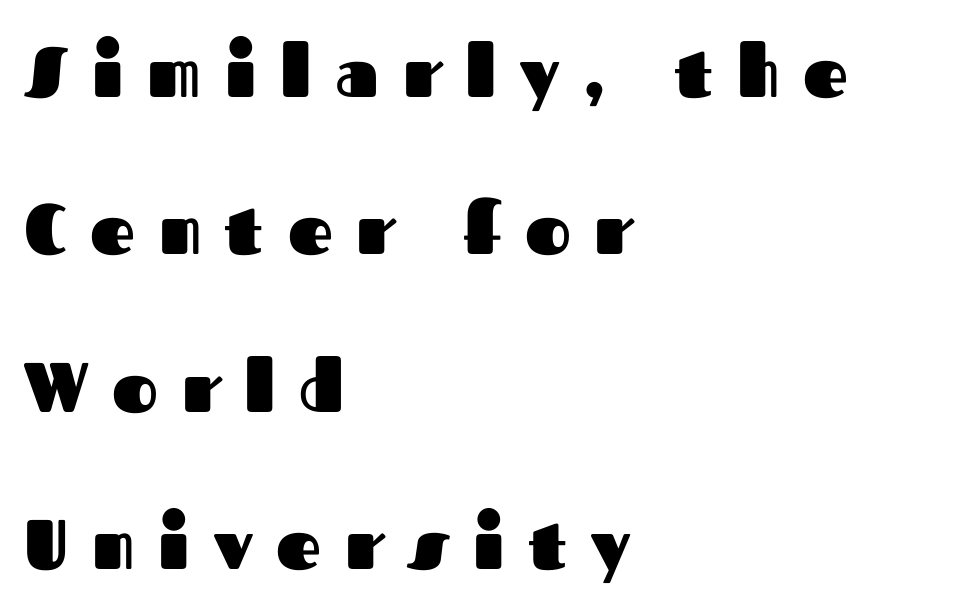
The image shows 70 px heavy sans-serif type, upright; set left-aligned, loose line spacing (2.25x), unusually wide letter spacing (+0.34 em), not underlined; medium stroke contrast and a medium x-height.
